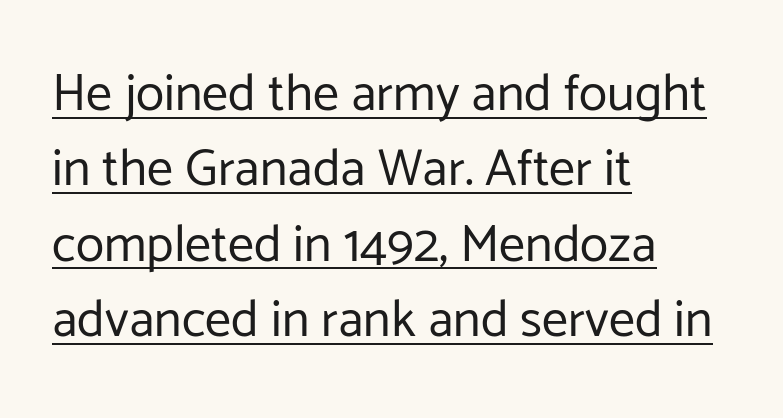
The image shows 52 px regular-weight sans-serif type, upright; set left-aligned, normal line spacing (1.45x), normal letter spacing, underlined; low stroke contrast and a medium x-height.
